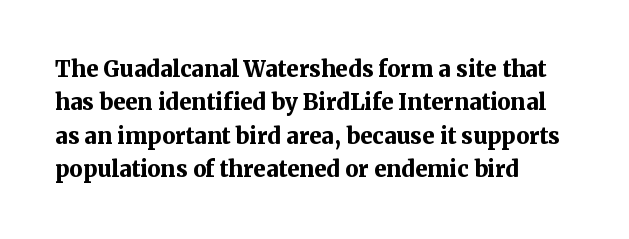
Q: Is the text bold? A: Yes.
Q: Is the text italic (slanted)? A: No, it is upright.
Q: Is the text underlined? A: No.
Q: How is the paragraph aligned? A: Left-aligned.
Q: Is the spacing between letters normal or unusually wide? A: Normal.
Q: Is the spacing between lines tight, normal or loose? A: Normal.
